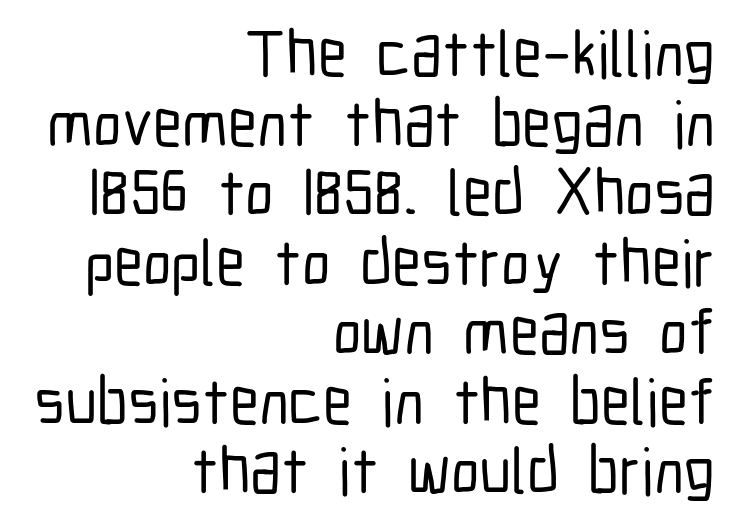
The face used here is proportionally spaced, like ordinary book or web type. Reading down the block, your eye finds every line finishing at a fixed right position. Is there much room between lines? No — they nearly touch. How are the letters spaced? Ordinarily, with no added tracking. The typography opts for an upright posture over an oblique one.
